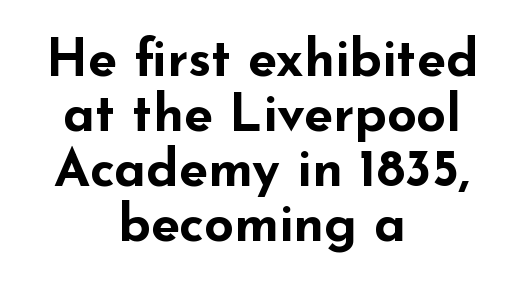
{"serif": "no", "italic": "no", "bold": "yes", "weight": "bold", "width": "wide", "stroke_contrast": "low", "x_height": "small", "monospaced": "no", "underline": "no", "align": "center", "line_spacing": "tight", "line_spacing_ratio": 1.06, "letter_spacing": "normal", "letter_spacing_em": 0.0, "glyph_px": 52}
